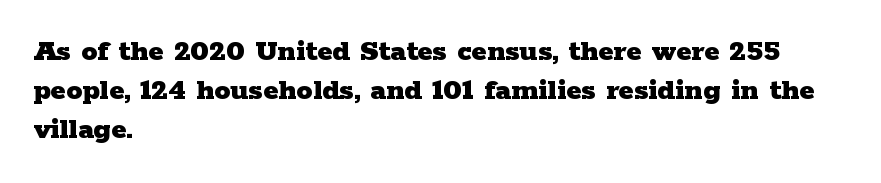
Q: Is the text bold? A: Yes.
Q: Is the text italic (slanted)? A: No, it is upright.
Q: Is the typeface a serif or a sans-serif typeface? A: Serif.
Q: Is the text underlined? A: No.
Q: How is the paragraph aligned? A: Left-aligned.
Q: Is the spacing between letters normal or unusually wide? A: Normal.
Q: Width (condensed, normal, or wide)? A: Wide.
Q: Stroke contrast? A: Low.
Q: x-height? A: Medium.
Q: Monospaced? A: No.
